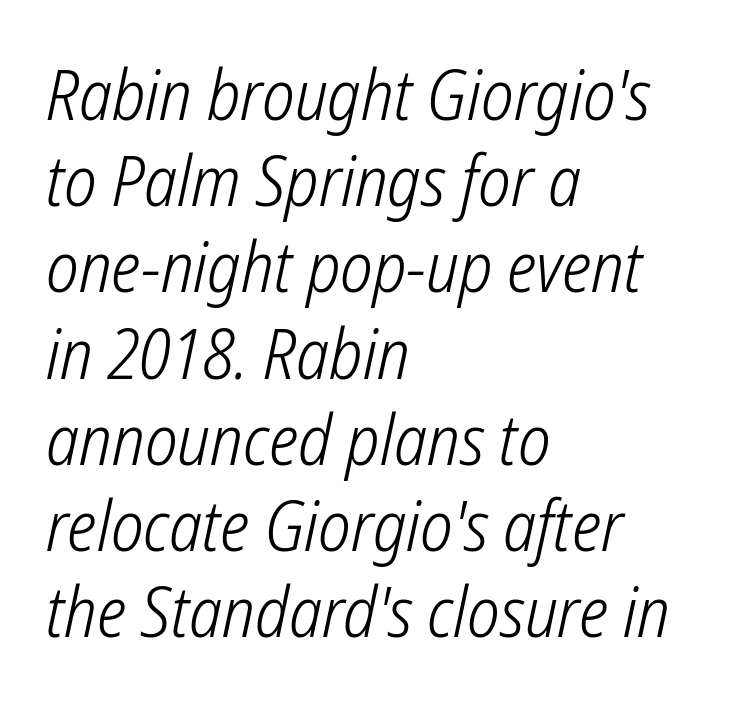
The image shows 69 px light, condensed sans-serif type; set left-aligned, normal line spacing (1.25x), normal letter spacing, not underlined; low stroke contrast and a medium x-height.
